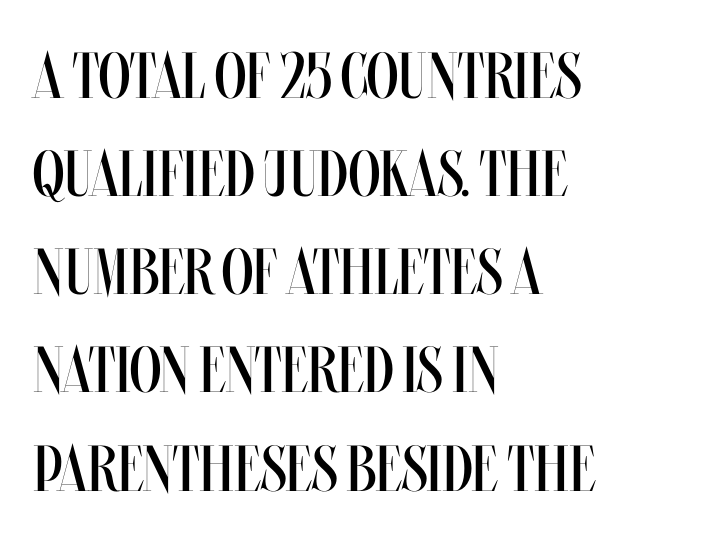
The rendering uses natural spacing where letterforms have individual widths. The type is set solid horizontally, with unmodified tracking. Whoever set this chose a conventional vertical rhythm. Bare-footed words on every line.
